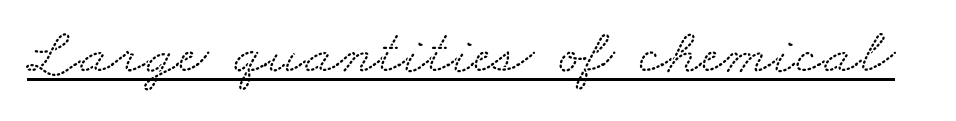
Q: Is the typeface a serif or a sans-serif typeface? A: Serif.
Q: Is the text underlined? A: Yes.
Q: Is the spacing between letters normal or unusually wide? A: Normal.
Q: Width (condensed, normal, or wide)? A: Wide.
Q: Stroke contrast? A: Low.
Q: x-height? A: Small.
Q: Monospaced? A: No.
